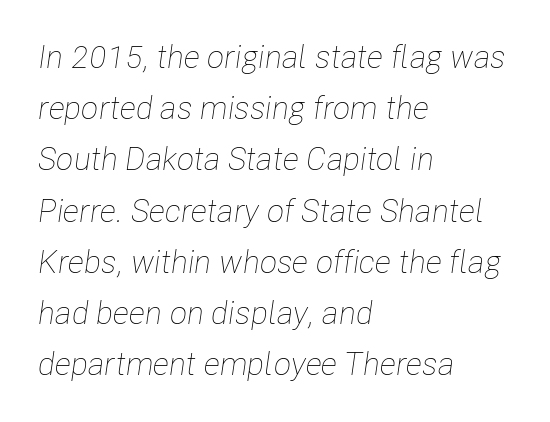
The weight tops out at a normal text grade. Characters are canted at an angle relative to the baseline's perpendicular. The area under the type is left untouched. Is this a fixed-width face? No — the glyphs have proportional, varying widths. Compared with typical body copy, the letter spacing here is the same.
